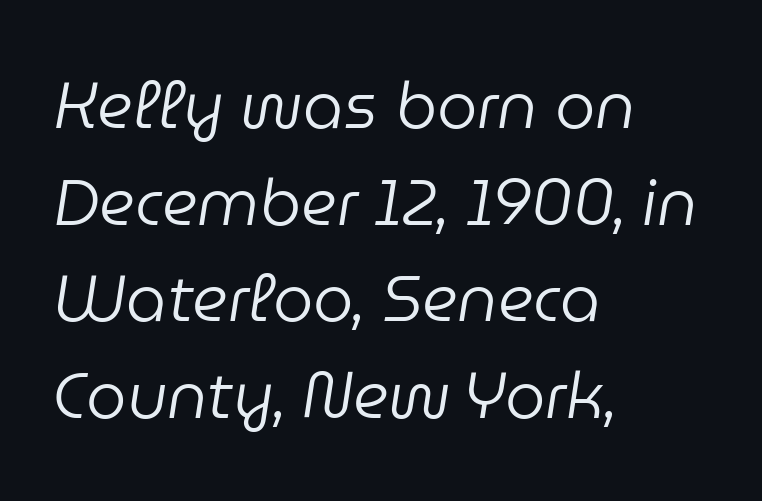
The image shows 64 px regular-weight type, italic (leaning right); set left-aligned, normal line spacing (1.51x), normal letter spacing, not underlined; low stroke contrast and a medium x-height.
